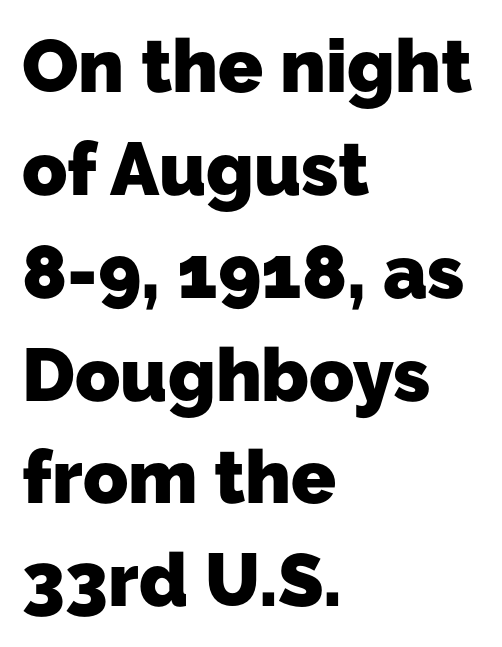
I'd describe the lettering as bold — thick and assertive. The designer left line spacing at the default. Letter spacing: default. Plain, unruled lines of type. Casual observation: everything's shoved over to the left. These lines are composed in type without serifs.
